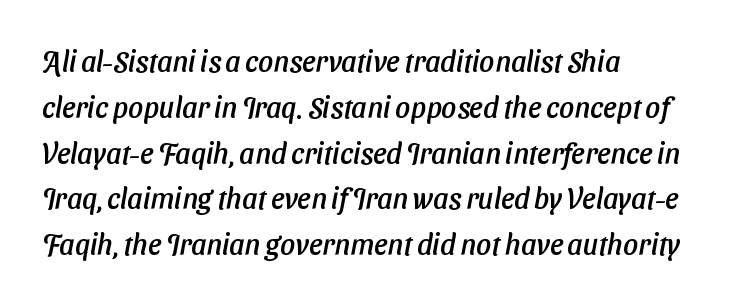
Think of a printed novel: that variable character pitch is what you see here. This sample uses plain, unmodified letter spacing. Every row of glyphs begins at an identical x-position on the left. Type without underlining.
